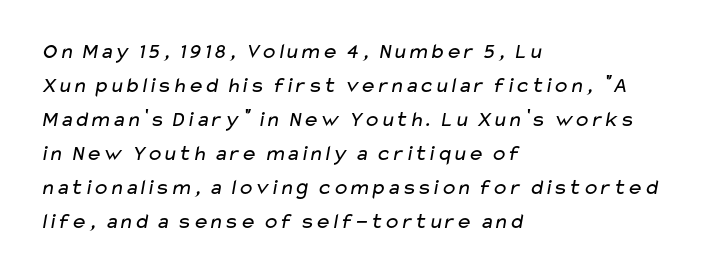
The passage shown is not underscored anywhere. Caption: face not bold, strokes unweighted. Tracking value appears to be zero — textbook default spacing. Leading: standard. The rag falls on the right side of this text block.
